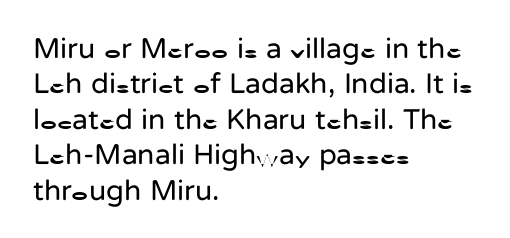
Nope, not italic — everything's standing straight. The letterforms sit shoulder to shoulder at normal distance. No extra ink here — the face is not bold. Check under the words: just untouched page. The text block is weighted toward the left margin, trailing off unevenly rightward. You could not count columns in this text — the font is proportionally spaced.
